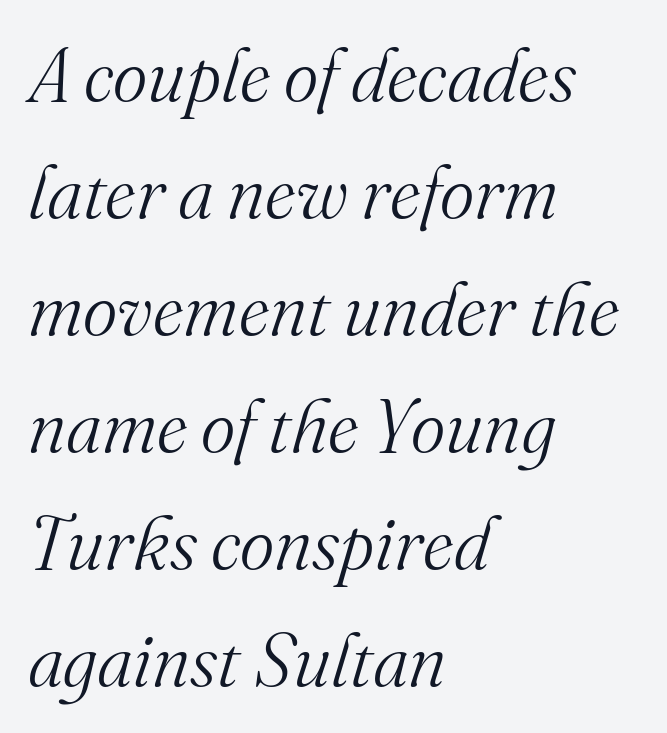
Q: Is the text bold? A: No.
Q: Is the text italic (slanted)? A: Yes, it leans right by about 16 degrees.
Q: Is the typeface a serif or a sans-serif typeface? A: Serif.
Q: Is the text underlined? A: No.
Q: How is the paragraph aligned? A: Left-aligned.
Q: Is the spacing between letters normal or unusually wide? A: Normal.
Q: Is the spacing between lines tight, normal or loose? A: Normal.
Q: Width (condensed, normal, or wide)? A: Normal.
Q: Stroke contrast? A: Medium.
Q: x-height? A: Small.
Q: Monospaced? A: No.
